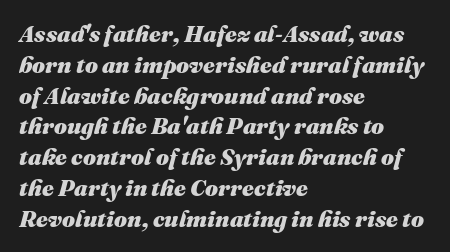
Q: Is the text bold? A: Yes.
Q: Is the text italic (slanted)? A: Yes, it leans right by about 16 degrees.
Q: Is the text underlined? A: No.
Q: How is the paragraph aligned? A: Left-aligned.
Q: Is the spacing between letters normal or unusually wide? A: Normal.
Q: Is the spacing between lines tight, normal or loose? A: Normal.
